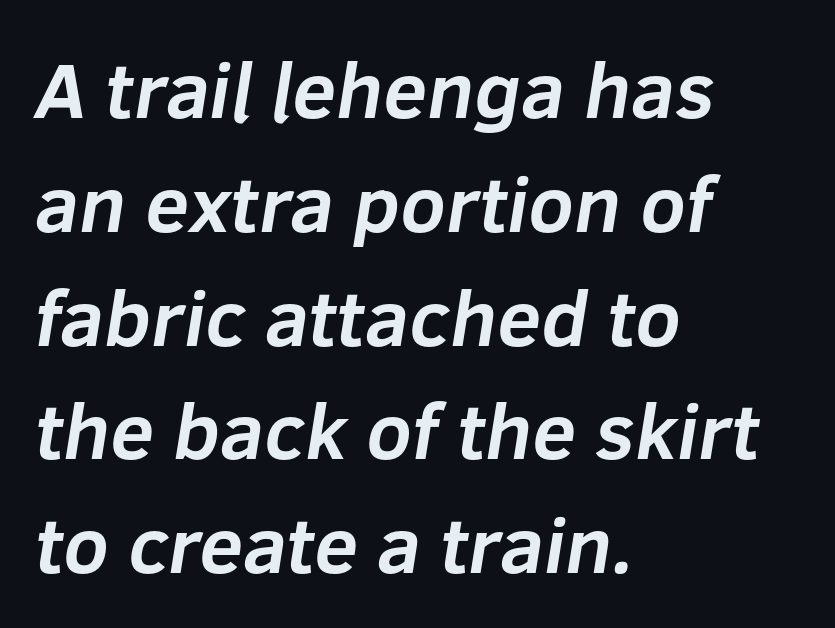
{"serif": "no", "bold": "yes", "weight": "bold", "width": "normal", "stroke_contrast": "low", "x_height": "medium", "monospaced": "no", "underline": "no", "align": "left", "line_spacing": "normal", "line_spacing_ratio": 1.44, "letter_spacing": "normal", "letter_spacing_em": 0.0, "glyph_px": 79}
